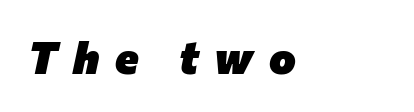
Line starts are locked; line ends wander. Quick note: italic. A clean baseline with only descenders dipping below it. Looks like regular typesetting: each glyph gets only the width it needs. Summary of weight: heavy, a full bold. Short note: letters widely spaced.
